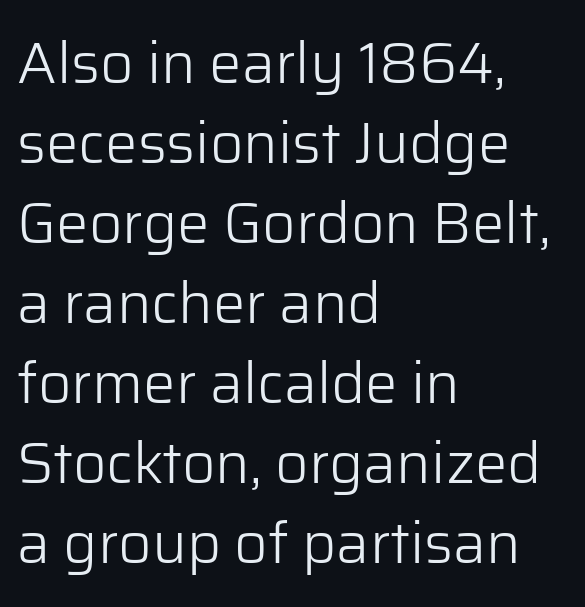
Q: Is the text bold? A: No.
Q: Is the text italic (slanted)? A: No, it is upright.
Q: Is the typeface a serif or a sans-serif typeface? A: Sans-serif.
Q: Is the text underlined? A: No.
Q: How is the paragraph aligned? A: Left-aligned.
Q: Is the spacing between letters normal or unusually wide? A: Normal.
Q: Is the spacing between lines tight, normal or loose? A: Normal.
Q: Width (condensed, normal, or wide)? A: Normal.
Q: Stroke contrast? A: Low.
Q: x-height? A: Medium.
Q: Monospaced? A: No.
